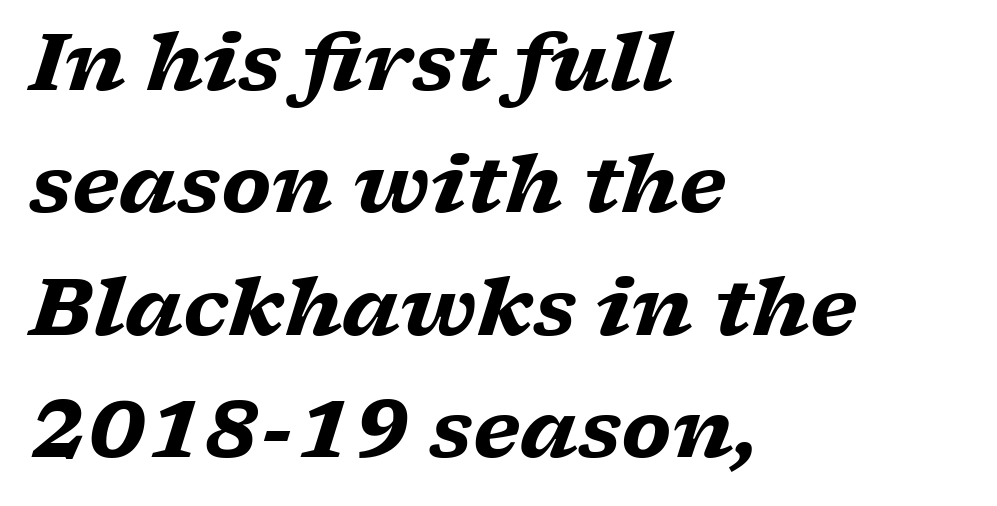
It's the slanting kind of type. The lines in this sample share a left origin and differ only in where they stop. Each letter keeps its own natural width here, so spacing adapts to shape. In terms of leading, this rendering sits right in the middle.
